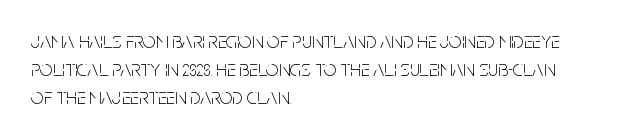
Q: Is the text bold? A: No.
Q: Is the text italic (slanted)? A: No, it is upright.
Q: Is the text underlined? A: No.
Q: How is the paragraph aligned? A: Left-aligned.
Q: Is the spacing between letters normal or unusually wide? A: Normal.
Q: Is the spacing between lines tight, normal or loose? A: Normal.
